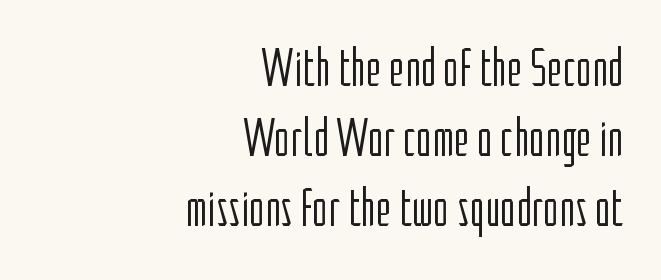
Q: Is the text bold? A: No.
Q: Is the text italic (slanted)? A: No, it is upright.
Q: Is the typeface a serif or a sans-serif typeface? A: Sans-serif.
Q: Is the text underlined? A: No.
Q: How is the paragraph aligned? A: Right-aligned.
Q: Is the spacing between letters normal or unusually wide? A: Normal.
Q: Is the spacing between lines tight, normal or loose? A: Normal.
Q: Width (condensed, normal, or wide)? A: Condensed.
Q: Stroke contrast? A: Low.
Q: x-height? A: Medium.
Q: Monospaced? A: No.
